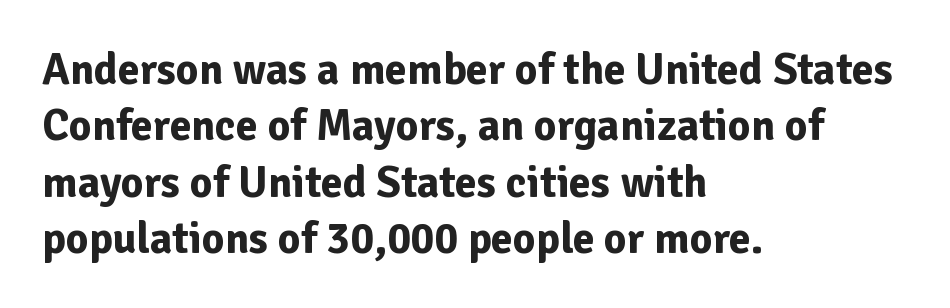
The image shows 44 px bold sans-serif type, upright; set left-aligned, normal line spacing (1.28x), normal letter spacing, not underlined; low stroke contrast and a medium x-height.
